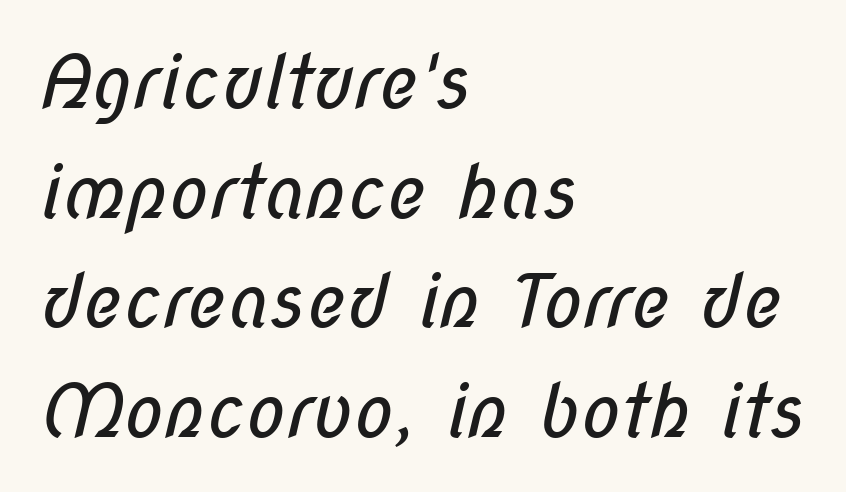
Q: Is the text bold? A: No.
Q: Is the typeface a serif or a sans-serif typeface? A: Sans-serif.
Q: Is the text underlined? A: No.
Q: How is the paragraph aligned? A: Left-aligned.
Q: Is the spacing between letters normal or unusually wide? A: Normal.
Q: Is the spacing between lines tight, normal or loose? A: Normal.
Q: Width (condensed, normal, or wide)? A: Condensed.
Q: Stroke contrast? A: Low.
Q: x-height? A: Medium.
Q: Monospaced? A: No.
